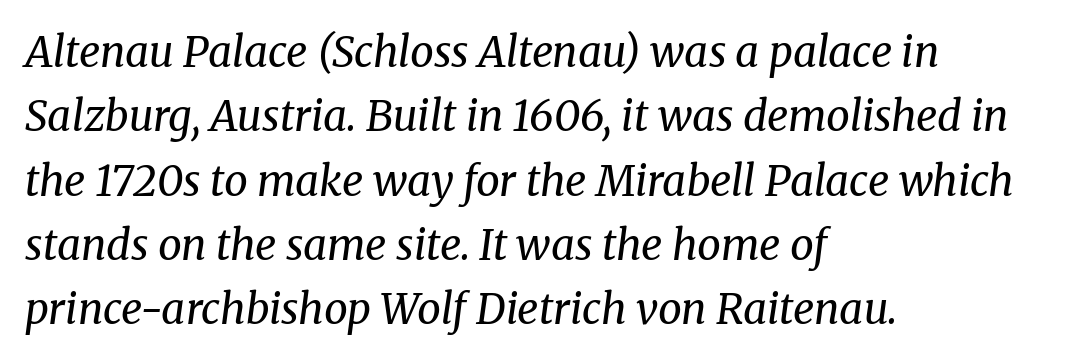
{"serif": "yes", "italic": "yes", "lean": "right", "slant_degrees": 8, "bold": "no", "weight": "regular", "width": "normal", "stroke_contrast": "medium", "x_height": "medium", "monospaced": "no", "underline": "no", "align": "left", "line_spacing": "normal", "line_spacing_ratio": 1.53, "letter_spacing": "normal", "letter_spacing_em": 0.0, "glyph_px": 42}
